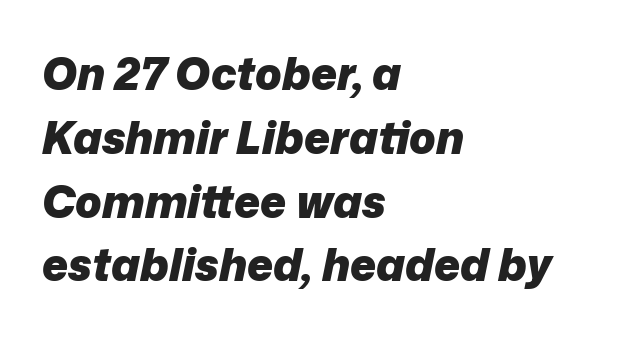
{"italic": "yes", "lean": "right", "slant_degrees": 12, "bold": "yes", "weight": "heavy", "width": "normal", "stroke_contrast": "low", "x_height": "medium", "monospaced": "no", "underline": "no", "align": "left", "line_spacing": "normal", "line_spacing_ratio": 1.45, "letter_spacing": "normal", "letter_spacing_em": 0.0, "glyph_px": 44}
